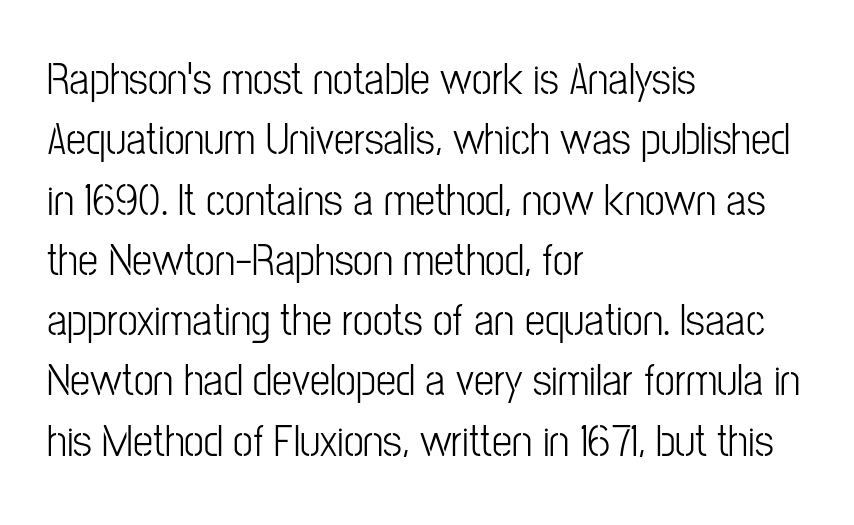
The image shows 45 px light, condensed sans-serif type, upright; set left-aligned, normal line spacing (1.34x), normal letter spacing, not underlined; low stroke contrast and a medium x-height.
